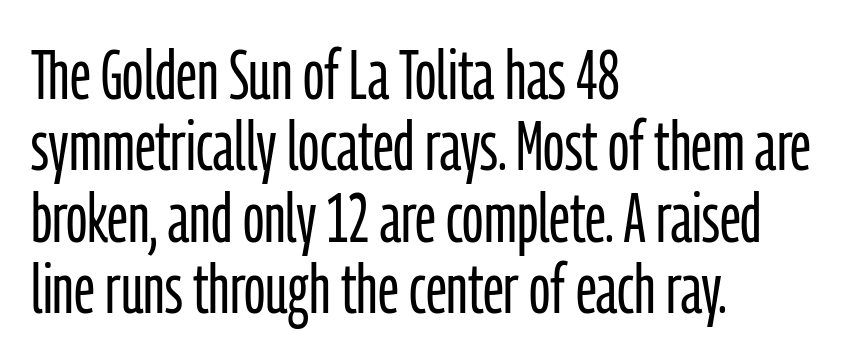
Q: Is the text bold? A: No.
Q: Is the text italic (slanted)? A: No, it is upright.
Q: Is the typeface a serif or a sans-serif typeface? A: Sans-serif.
Q: Is the text underlined? A: No.
Q: How is the paragraph aligned? A: Left-aligned.
Q: Is the spacing between letters normal or unusually wide? A: Normal.
Q: Is the spacing between lines tight, normal or loose? A: Tight.
Q: Width (condensed, normal, or wide)? A: Condensed.
Q: Stroke contrast? A: Low.
Q: x-height? A: Medium.
Q: Monospaced? A: No.
